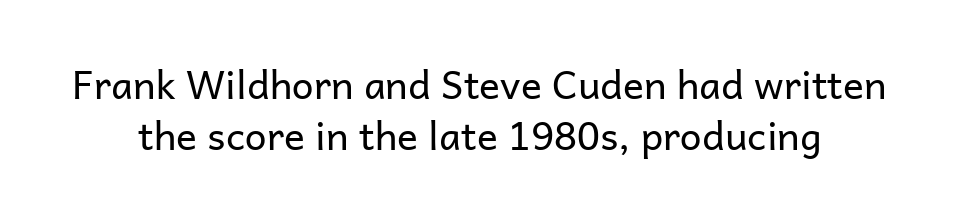
{"serif": "no", "italic": "no", "bold": "no", "weight": "regular", "width": "normal", "stroke_contrast": "low", "x_height": "medium", "monospaced": "no", "underline": "no", "line_spacing": "normal", "line_spacing_ratio": 1.31, "letter_spacing": "normal", "letter_spacing_em": 0.0, "glyph_px": 39}
